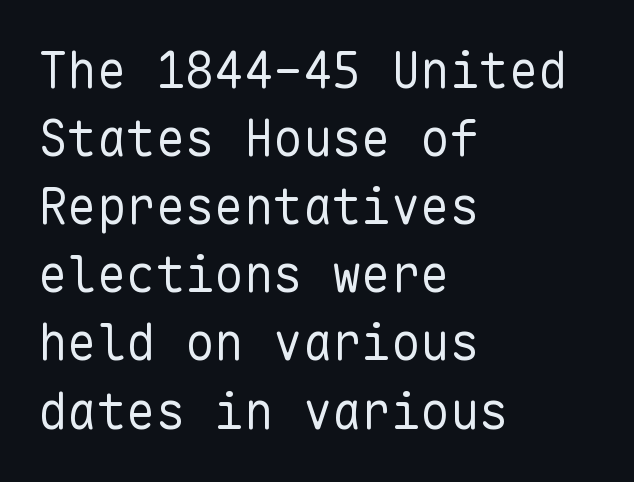
Ascenders rise straight up at ninety degrees. The rag falls on the right side of this text block. Regular leading. Weight: not bold — regular or lighter. These lines keep a tight, regular rhythm from letter to letter.
